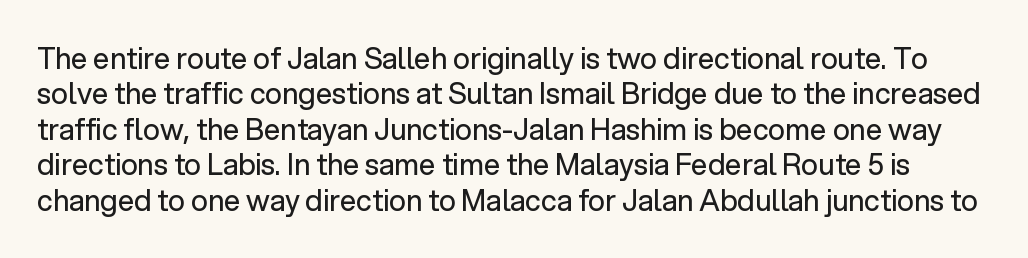
Proportional: the letters do not fall into vertical columns. A quiet, ordinary-to-light weight characterises the typeface. The baseline area is clear. If you drew a line through each stem, it would be perfectly vertical.
